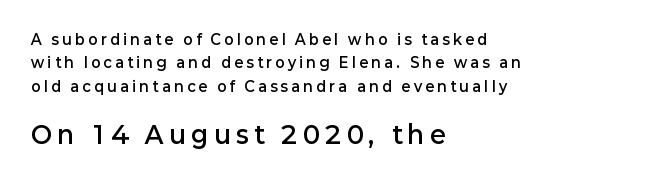
Bigger letters appear in the bottom chunk; the top chunk is reduced. Style check: upright. Each new line begins a customary step beneath the previous one. Where is the straight margin? On the left.
